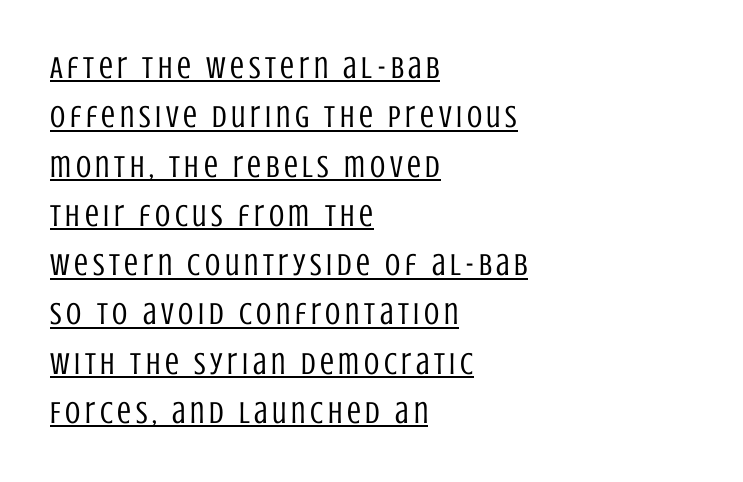
The image shows 31 px regular-weight, condensed sans-serif type, upright; set left-aligned, normal line spacing (1.59x), underlined; low stroke contrast and a large x-height.
